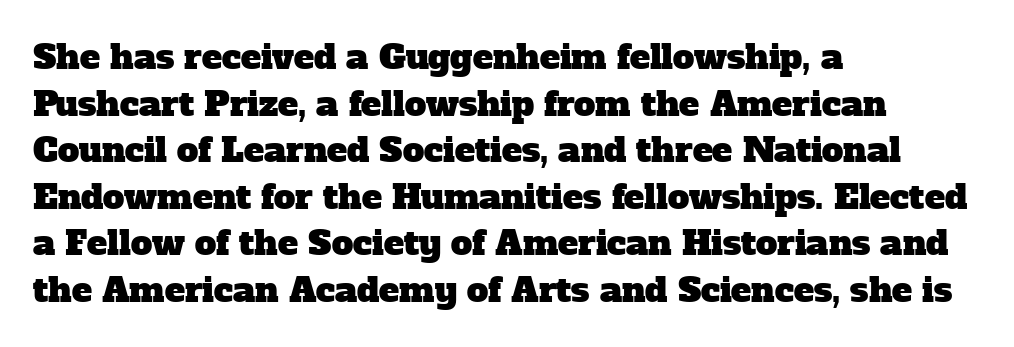
These lines sit exactly where default settings would place them. Alignment: flush left. Rule under the text: the space is simply empty. How are the letters spaced? Ordinarily, with no added tracking.
